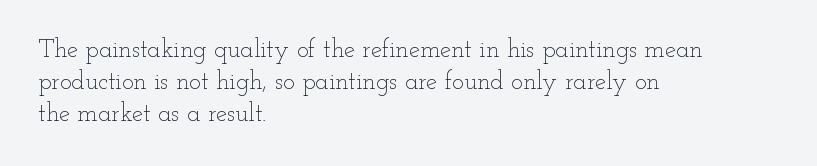
{"italic": "no", "bold": "no", "underline": "no", "align": "left", "line_spacing": "normal", "line_spacing_ratio": 1.28, "letter_spacing": "normal", "letter_spacing_em": 0.0, "glyph_px": 25}
